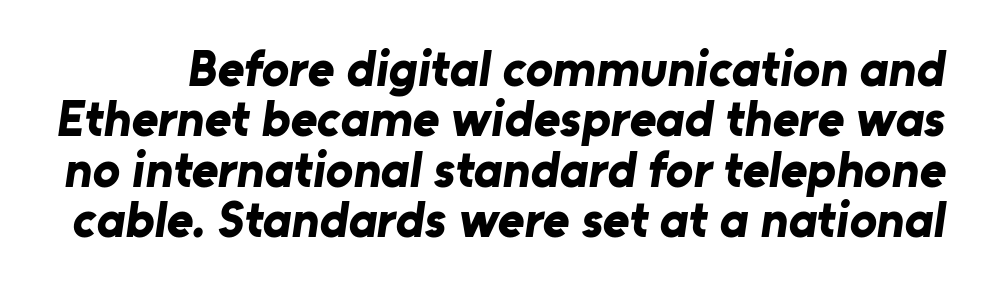
The image shows 51 px bold sans-serif type; set tight line spacing (0.99x), normal letter spacing, not underlined; low stroke contrast and a medium x-height.
